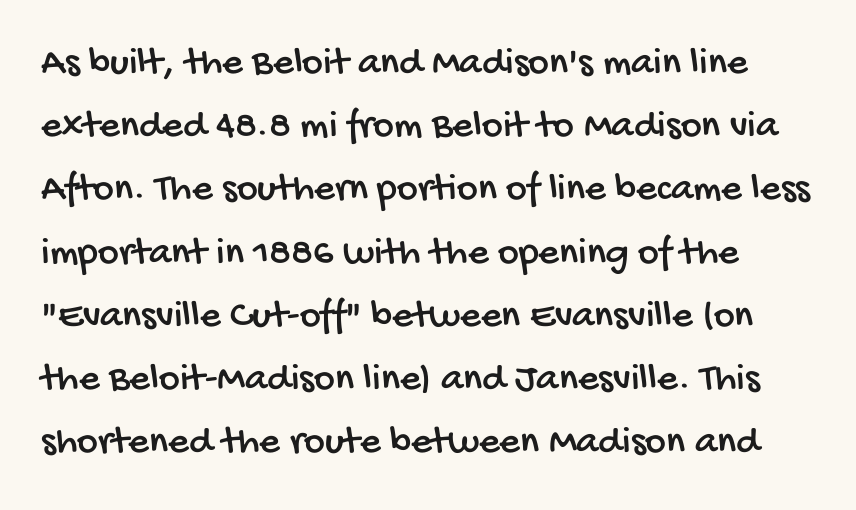
Q: Is the typeface a serif or a sans-serif typeface? A: Sans-serif.
Q: Is the text underlined? A: No.
Q: Is the spacing between letters normal or unusually wide? A: Normal.
Q: Is the spacing between lines tight, normal or loose? A: Normal.
Q: Width (condensed, normal, or wide)? A: Condensed.
Q: Stroke contrast? A: Low.
Q: x-height? A: Large.
Q: Monospaced? A: No.
